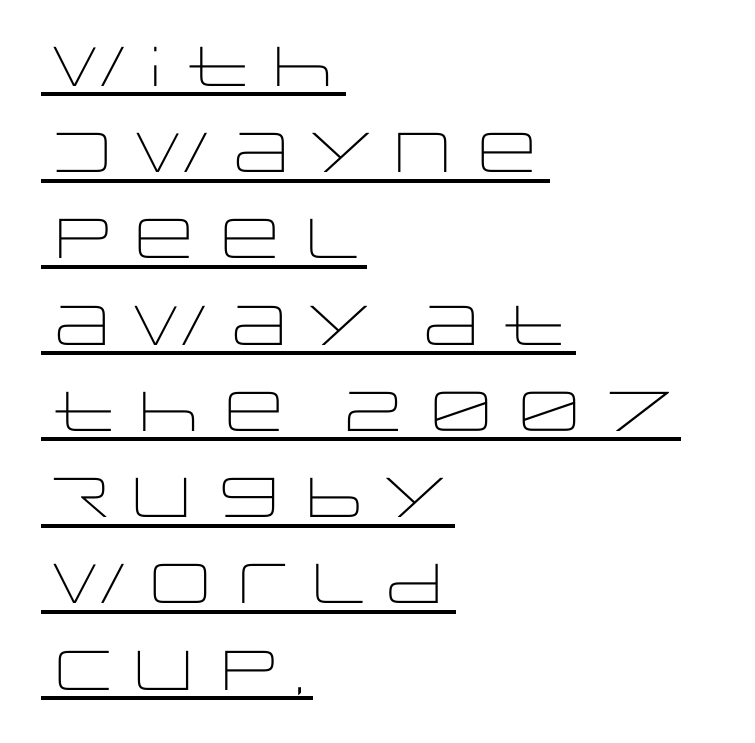
Q: Is the text bold? A: No.
Q: Is the text italic (slanted)? A: No, it is upright.
Q: Is the typeface a serif or a sans-serif typeface? A: Sans-serif.
Q: Is the text underlined? A: Yes.
Q: How is the paragraph aligned? A: Left-aligned.
Q: Is the spacing between letters normal or unusually wide? A: Normal.
Q: Is the spacing between lines tight, normal or loose? A: Normal.
Q: Width (condensed, normal, or wide)? A: Wide.
Q: Stroke contrast? A: Low.
Q: x-height? A: Large.
Q: Monospaced? A: No.
